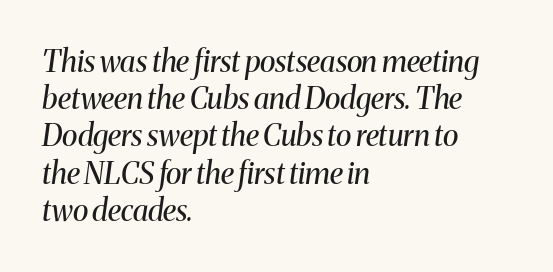
Here the designer chose a conventional face with non-uniform glyph widths. One-word summary of the alignment: left. Students, note that the glyphs here touch the page at normal intervals. Only glyphs here, with clear space below each row.
